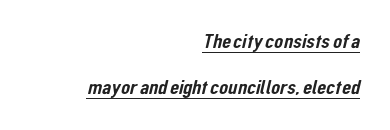
Q: Is the text underlined? A: Yes.
Q: How is the paragraph aligned? A: Right-aligned.
Q: Is the spacing between letters normal or unusually wide? A: Normal.
Q: Is the spacing between lines tight, normal or loose? A: Loose.
